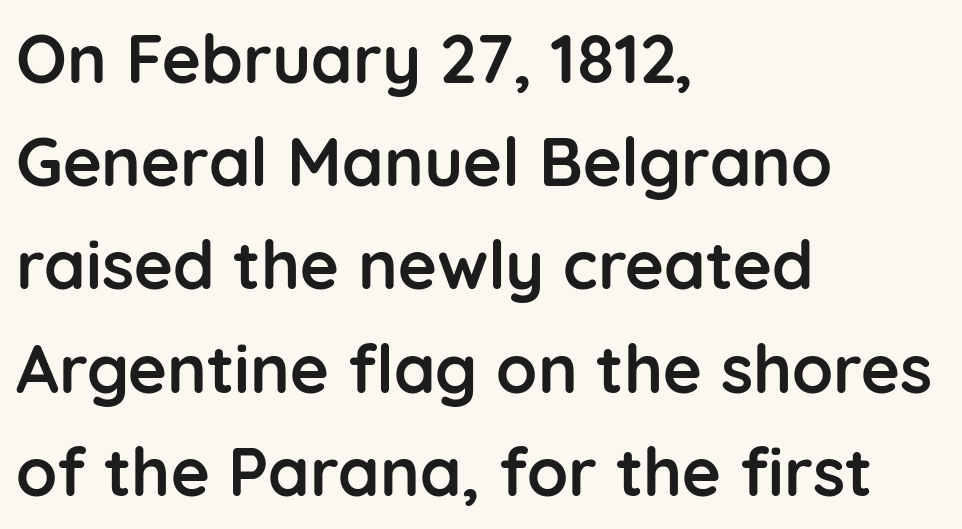
Line spacing here is normal. Does the lettering tilt? It doesn't — this is upright. If you drew a ruler down the left edge, every line would touch it. Here the glyphs are tracked normally, forming tight word shapes. Are there feet on the stems? There aren't — it's a sans.
